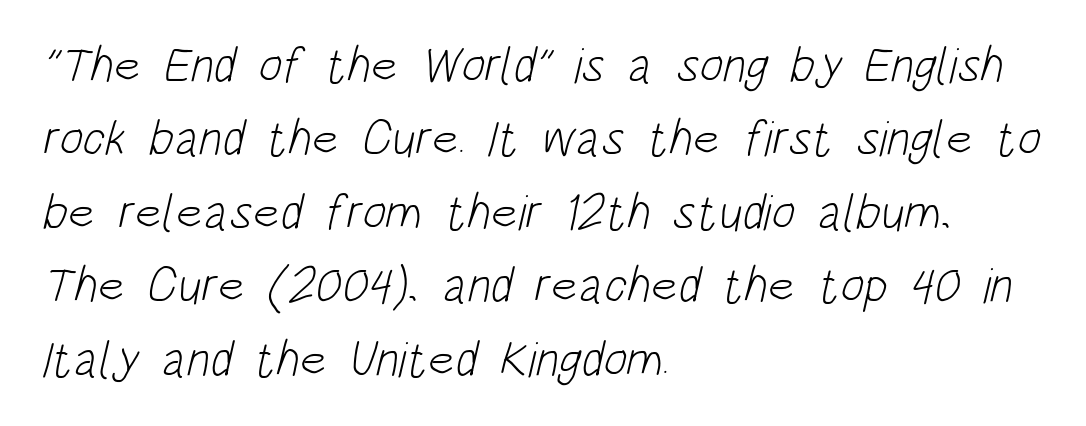
{"serif": "no", "bold": "no", "weight": "light", "width": "condensed", "stroke_contrast": "low", "x_height": "large", "monospaced": "no", "underline": "no", "align": "left", "line_spacing": "normal", "line_spacing_ratio": 1.47, "letter_spacing": "normal", "letter_spacing_em": 0.0, "glyph_px": 50}
